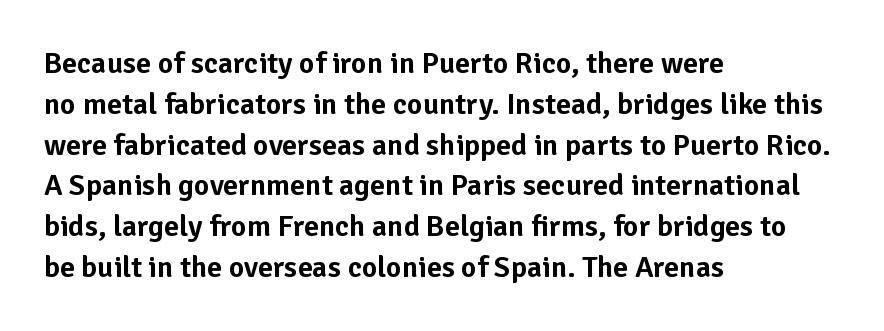
The image shows 30 px sans-serif type, upright; set left-aligned, normal line spacing (1.36x), normal letter spacing, not underlined; low stroke contrast and a medium x-height.
